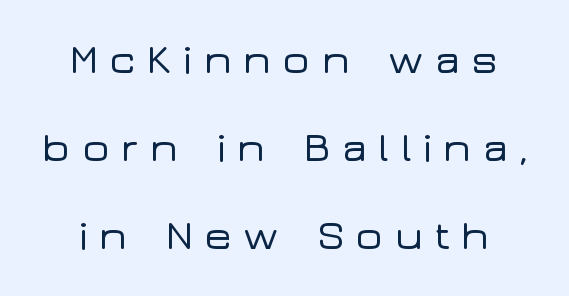
Whoever set this chose breathing room over compactness in the vertical rhythm. Note the varied advance widths — an 'i' is clearly narrower than an 'm'. Nope, no serifs anywhere on these letters. Any mark beneath the type? The region is blank.
